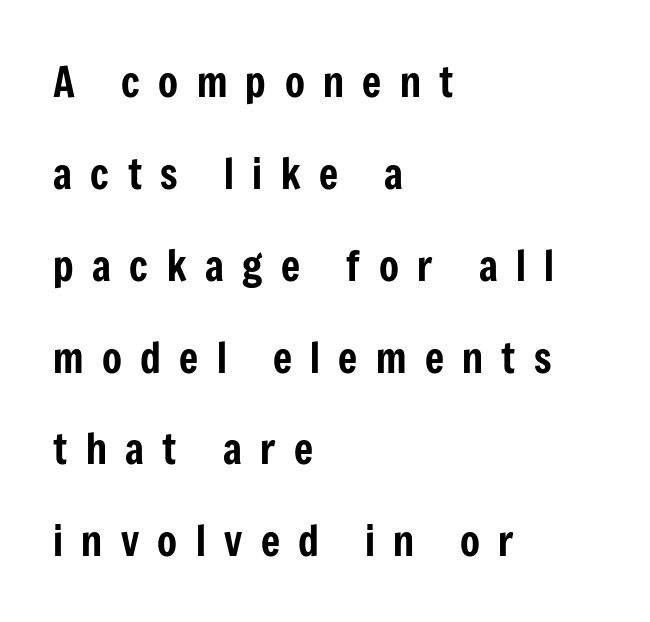
{"serif": "no", "italic": "no", "width": "condensed", "stroke_contrast": "low", "x_height": "medium", "monospaced": "no", "underline": "no", "align": "left", "line_spacing": "loose", "line_spacing_ratio": 2.24, "letter_spacing": "wide", "letter_spacing_em": 0.45, "glyph_px": 41}
